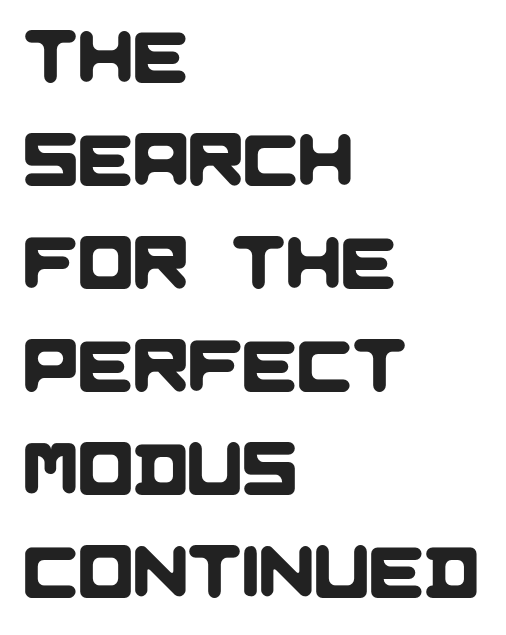
Check under the words: just untouched page. The passage shown is typed in a proportional face where columns would drift. If you measured baseline to baseline, you'd find a middling distance. The horizontal fit of the characters is conventional and even. This rendering employs a face without finishing strokes, i.e., a sans-serif. In CSS terms this would be text-align: left.
